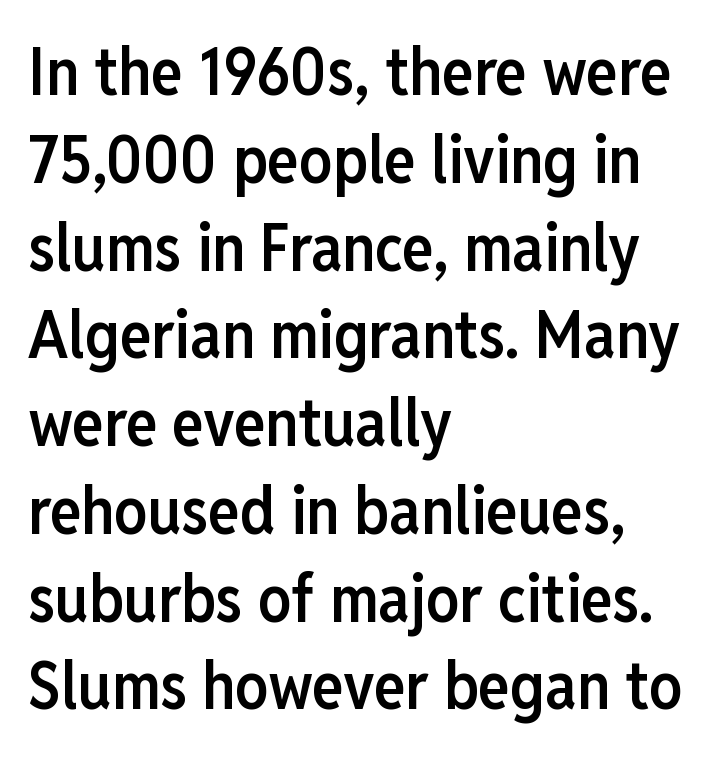
{"serif": "no", "italic": "no", "bold": "semi", "weight": "semibold", "width": "condensed", "stroke_contrast": "low", "x_height": "medium", "monospaced": "no", "underline": "no", "align": "left", "line_spacing": "normal", "line_spacing_ratio": 1.33, "letter_spacing": "normal", "letter_spacing_em": 0.0, "glyph_px": 66}
